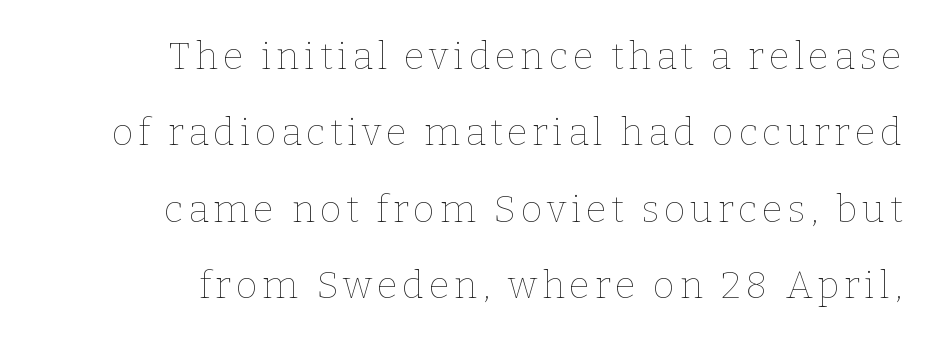
{"italic": "no", "bold": "no", "weight": "thin", "width": "normal", "stroke_contrast": "low", "x_height": "medium", "monospaced": "no", "underline": "no", "align": "right", "line_spacing": "loose", "line_spacing_ratio": 2.01, "glyph_px": 38}
